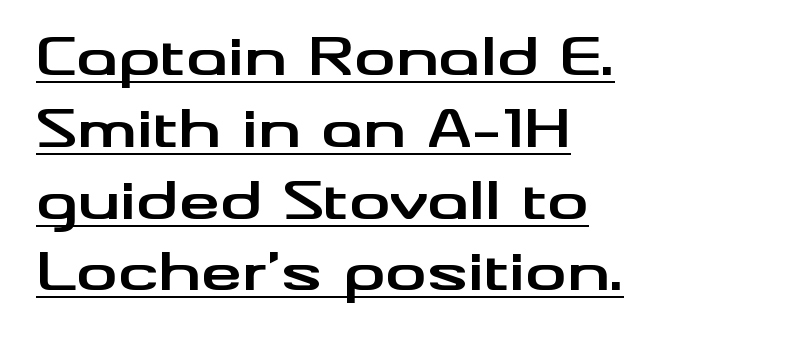
{"serif": "no", "italic": "no", "bold": "yes", "weight": "bold", "width": "wide", "stroke_contrast": "medium", "x_height": "small", "monospaced": "no", "underline": "yes", "align": "left", "line_spacing": "normal", "line_spacing_ratio": 1.38, "letter_spacing": "normal", "letter_spacing_em": 0.0, "glyph_px": 52}
